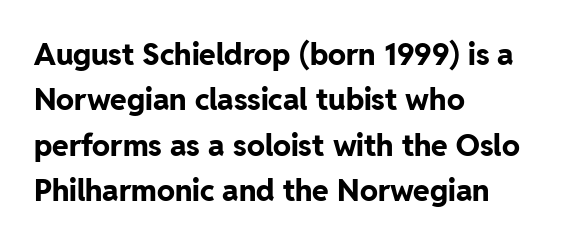
The image shows 30 px bold sans-serif type, upright; set left-aligned, normal line spacing (1.51x), normal letter spacing, not underlined; low stroke contrast and a medium x-height.
